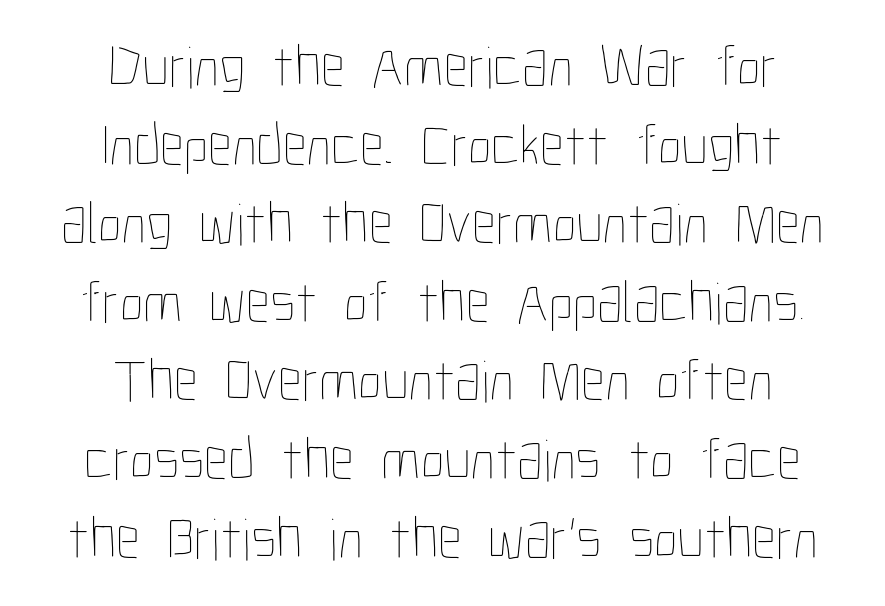
Clear beneath every line of the passage. The weight would be labelled regular, book, light, or lighter still. Typeset on center — no edge is straight. A typesetter would call this zero additional tracking. Note the varied advance widths — an 'i' is clearly narrower than an 'm'. The letters stand upright; this is a roman face.
